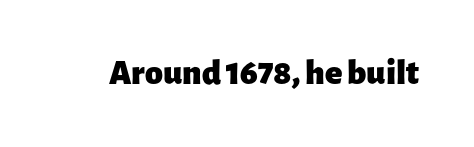
Q: Is the text bold? A: Yes.
Q: Is the text italic (slanted)? A: No, it is upright.
Q: Is the typeface a serif or a sans-serif typeface? A: Sans-serif.
Q: Is the text underlined? A: No.
Q: Is the spacing between letters normal or unusually wide? A: Normal.
Q: Width (condensed, normal, or wide)? A: Normal.
Q: Stroke contrast? A: Low.
Q: x-height? A: Medium.
Q: Monospaced? A: No.
